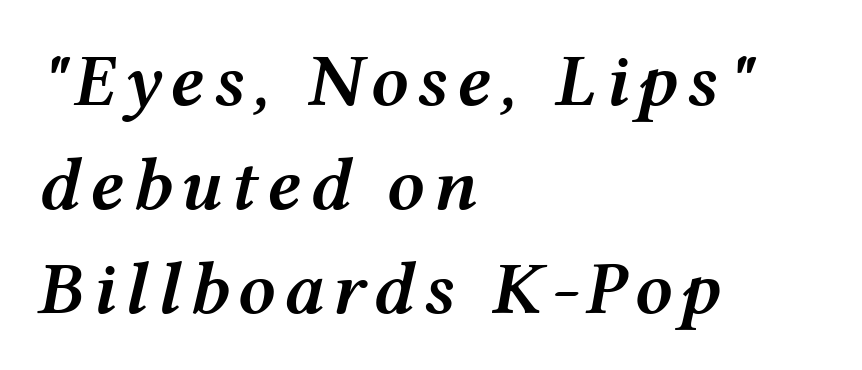
Q: Is the text bold? A: Semi-bold.
Q: Is the text italic (slanted)? A: Yes, it leans right by about 12 degrees.
Q: Is the text underlined? A: No.
Q: How is the paragraph aligned? A: Left-aligned.
Q: Is the spacing between lines tight, normal or loose? A: Normal.
Q: Width (condensed, normal, or wide)? A: Wide.
Q: Stroke contrast? A: Medium.
Q: x-height? A: Medium.
Q: Monospaced? A: No.
